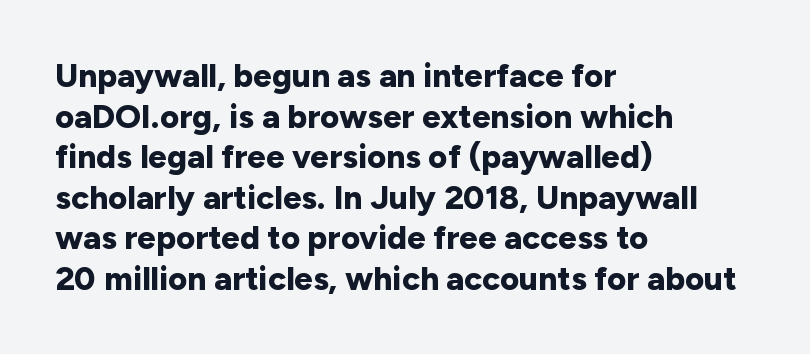
Q: Is the text bold? A: Yes.
Q: Is the text italic (slanted)? A: No, it is upright.
Q: Is the typeface a serif or a sans-serif typeface? A: Sans-serif.
Q: Is the text underlined? A: No.
Q: How is the paragraph aligned? A: Left-aligned.
Q: Is the spacing between letters normal or unusually wide? A: Normal.
Q: Width (condensed, normal, or wide)? A: Normal.
Q: Stroke contrast? A: Low.
Q: x-height? A: Medium.
Q: Monospaced? A: No.
